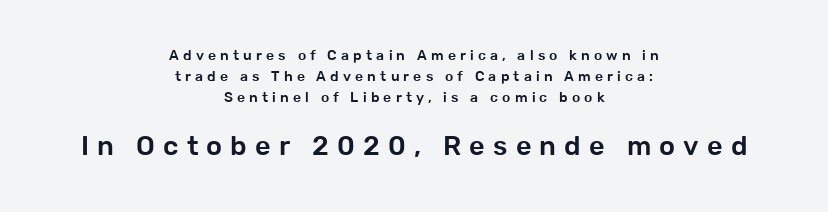
Q: Is the text italic (slanted)? A: No, it is upright.
Q: Is the text underlined? A: No.
Q: How is the paragraph aligned? A: Centered.
Q: Is the spacing between letters normal or unusually wide? A: Unusually wide.
Q: Is the spacing between lines tight, normal or loose? A: Normal.
Q: Which block of text is set in a larger size, the first (top) or the second (bottom)? A: The second (bottom) one.
